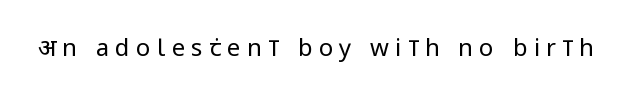
Q: Is the text bold? A: No.
Q: Is the text italic (slanted)? A: No, it is upright.
Q: Is the text underlined? A: No.
Q: Is the spacing between letters normal or unusually wide? A: Unusually wide.
